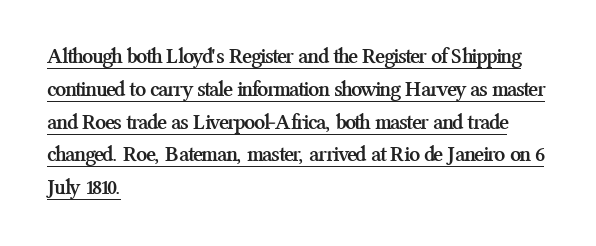
{"italic": "no", "bold": "yes", "underline": "yes", "align": "left", "line_spacing": "normal", "line_spacing_ratio": 1.49, "letter_spacing": "normal", "letter_spacing_em": 0.0, "glyph_px": 22}
